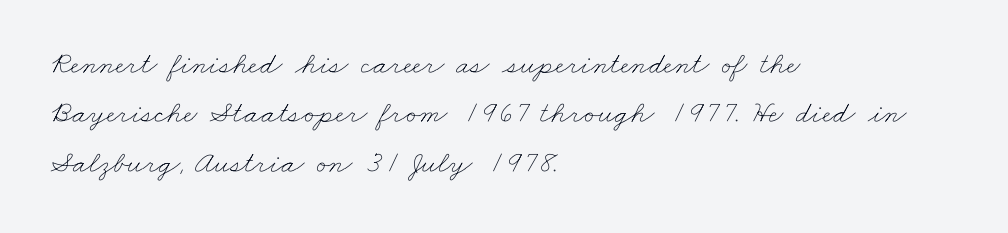
Bold? No — there's no thickening of the strokes. Think of a printed novel: that variable character pitch is what you see here. The vertical gap from one line to the next is medium. Short note: letters normally spaced. No word sits above an underline. A student would call this left alignment; a typographer would say flush left, rag right.
